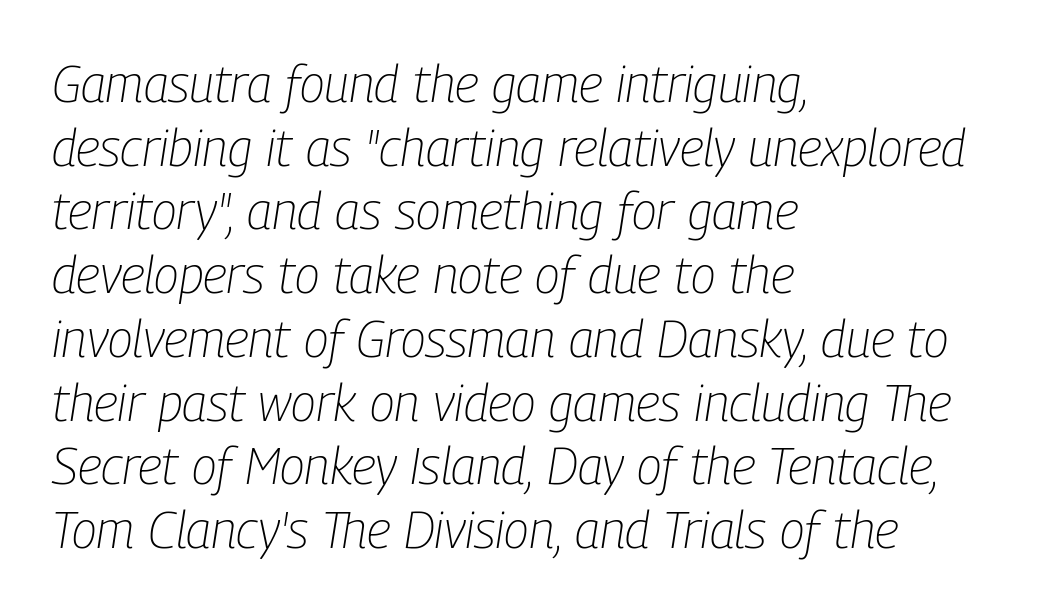
Q: Is the text bold? A: No.
Q: Is the text italic (slanted)? A: Yes, it leans right by about 9 degrees.
Q: Is the text underlined? A: No.
Q: How is the paragraph aligned? A: Left-aligned.
Q: Is the spacing between letters normal or unusually wide? A: Normal.
Q: Is the spacing between lines tight, normal or loose? A: Normal.
Q: Width (condensed, normal, or wide)? A: Condensed.
Q: Stroke contrast? A: Low.
Q: x-height? A: Medium.
Q: Monospaced? A: No.
